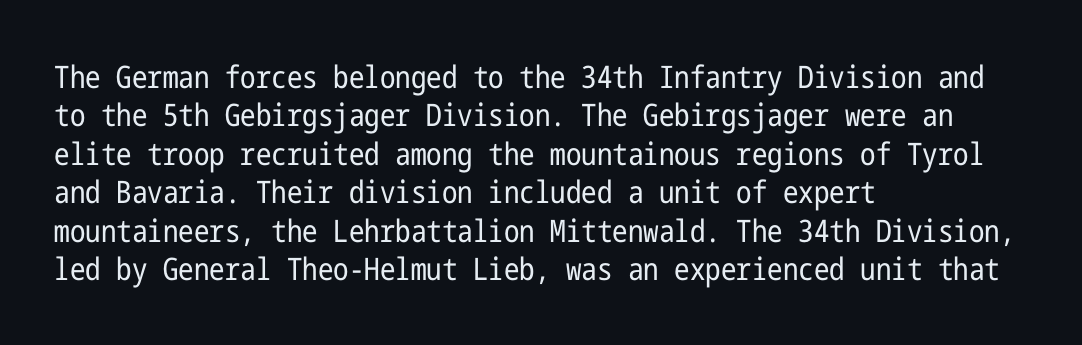
The image shows 31 px regular-weight, condensed sans-serif type, upright; set left-aligned, line spacing 1.24x, normal letter spacing, not underlined; low stroke contrast and a medium x-height.
